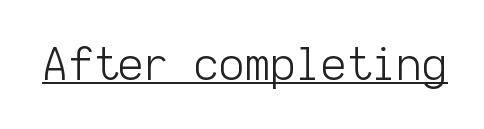
The rendering uses the underline text-decoration. Does extra space separate the letters? No, they use regular spacing. Notice how the stems are strictly vertical — no italics here. This is sans-serif lettering, the kind often seen on screens and signage.
